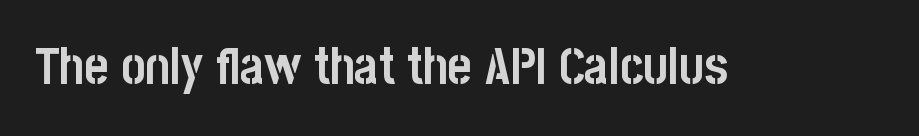
Q: Is the text bold? A: Yes.
Q: Is the text italic (slanted)? A: No, it is upright.
Q: Is the typeface a serif or a sans-serif typeface? A: Sans-serif.
Q: Is the text underlined? A: No.
Q: Is the spacing between letters normal or unusually wide? A: Normal.
Q: Width (condensed, normal, or wide)? A: Condensed.
Q: Stroke contrast? A: Low.
Q: x-height? A: Large.
Q: Monospaced? A: No.
